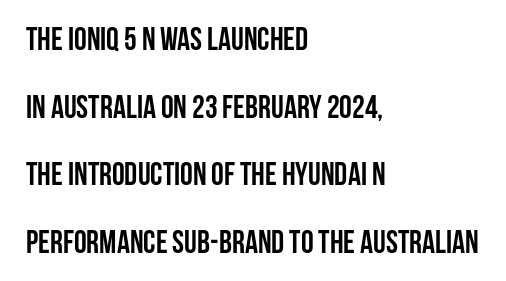
The image shows 32 px semibold, condensed sans-serif type, upright; set left-aligned, loose line spacing (2.11x), normal letter spacing, not underlined; low stroke contrast and a large x-height.
